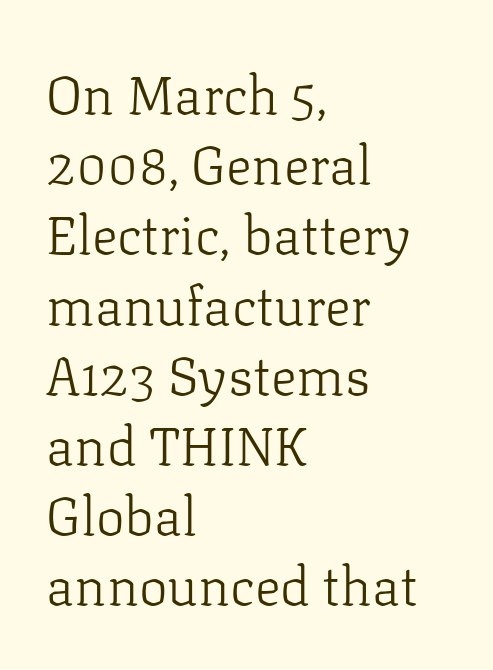
The passage shown is typed in a proportional face where columns would drift. Interline gaps are of average width in this sample. Characters follow at the spacing the type designer built in. Quick note: not italic, upright.
